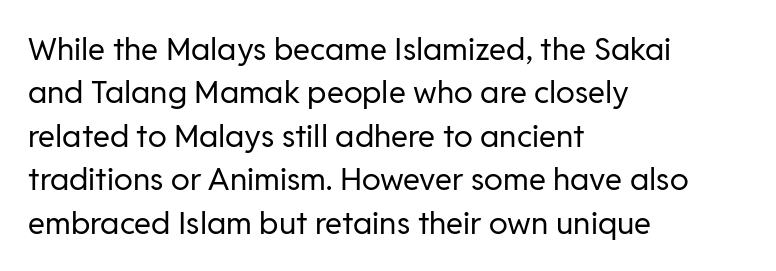
Honestly, the letter spacing is just normal — you wouldn't notice it. Font category for this specimen: sans-serif. A typesetter would call this proportional, since set widths differ per character. Plain, unruled lines of type. A normal amount of white space separates one row of letters from the next. Where is the straight margin? On the left.
